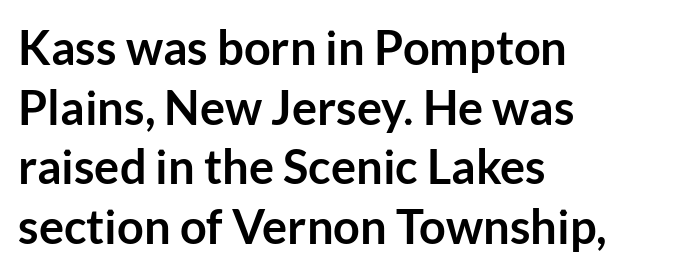
Every row of glyphs begins at an identical x-position on the left. Caption: standard tracking, unaltered. The gap between lines stays unmarked. You'd pick this weight for a headline — it's a proper bold.
